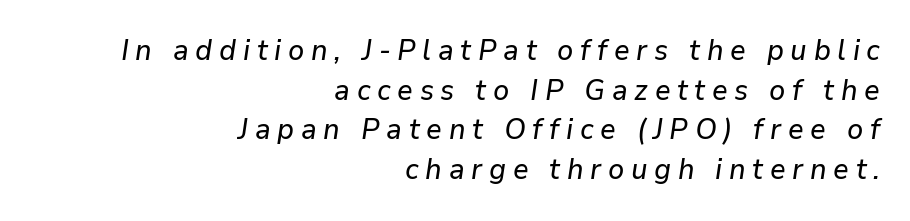
Q: Is the text italic (slanted)? A: Yes, it leans right by about 9 degrees.
Q: Is the text underlined? A: No.
Q: How is the paragraph aligned? A: Right-aligned.
Q: Is the spacing between letters normal or unusually wide? A: Unusually wide.
Q: Is the spacing between lines tight, normal or loose? A: Normal.
Q: Width (condensed, normal, or wide)? A: Normal.
Q: Stroke contrast? A: Low.
Q: x-height? A: Medium.
Q: Monospaced? A: No.
